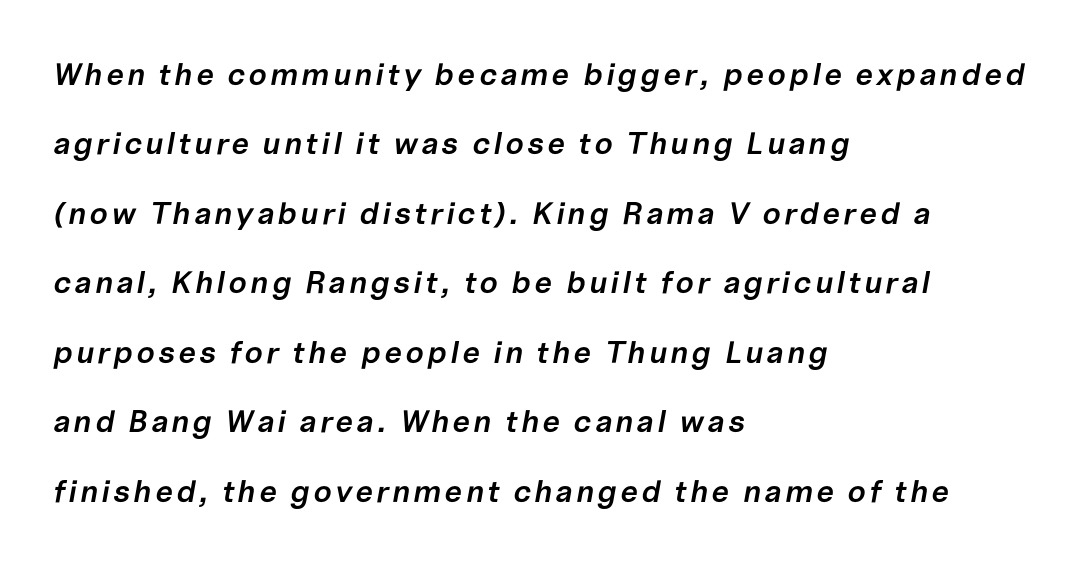
Q: Is the text bold? A: Semi-bold.
Q: Is the text italic (slanted)? A: Yes, it leans right by about 10 degrees.
Q: Is the text underlined? A: No.
Q: How is the paragraph aligned? A: Left-aligned.
Q: Is the spacing between lines tight, normal or loose? A: Loose.
Q: Width (condensed, normal, or wide)? A: Normal.
Q: Stroke contrast? A: Low.
Q: x-height? A: Medium.
Q: Monospaced? A: No.
